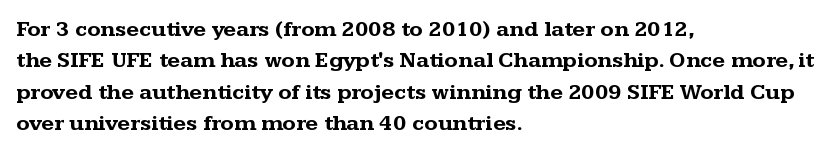
{"italic": "no", "bold": "yes", "underline": "no", "align": "left", "line_spacing": "normal", "line_spacing_ratio": 1.43, "letter_spacing": "normal", "letter_spacing_em": 0.0, "glyph_px": 22}
